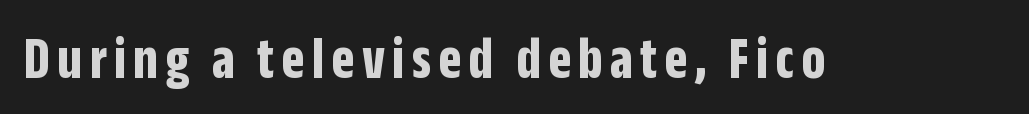
The letters stand upright; this is a roman face. Emphasis by weight is at full strength: bold. Descenders hang freely into open space. Do the characters align in a grid? No, the font is proportional. To sum up the face: it is a sans, with no serifs.
